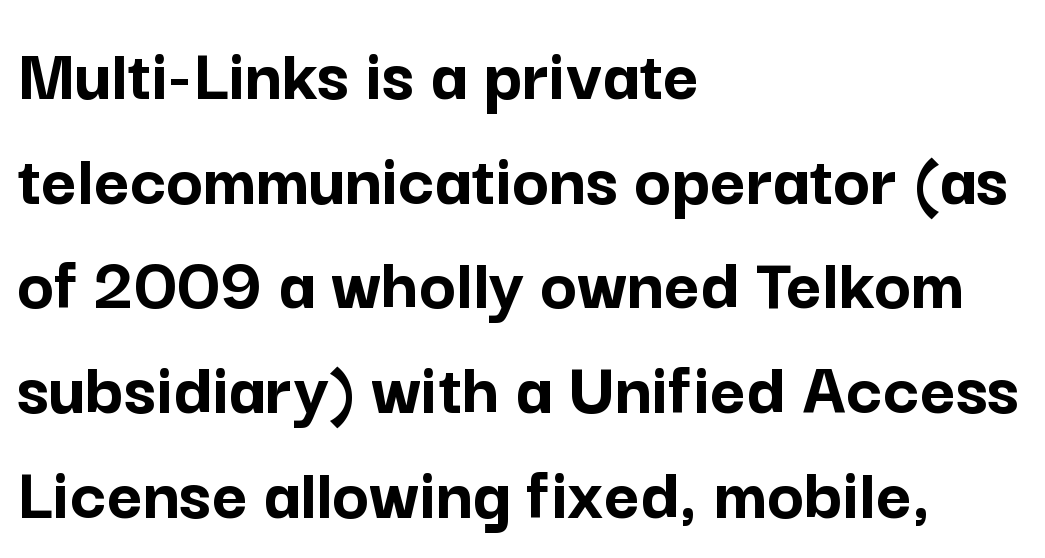
Clear beneath every line of the passage. Ordinary non-slanted type is in use. The typesetter chose a ragged-right arrangement here. In terms of letterform style, serifs are entirely absent.
